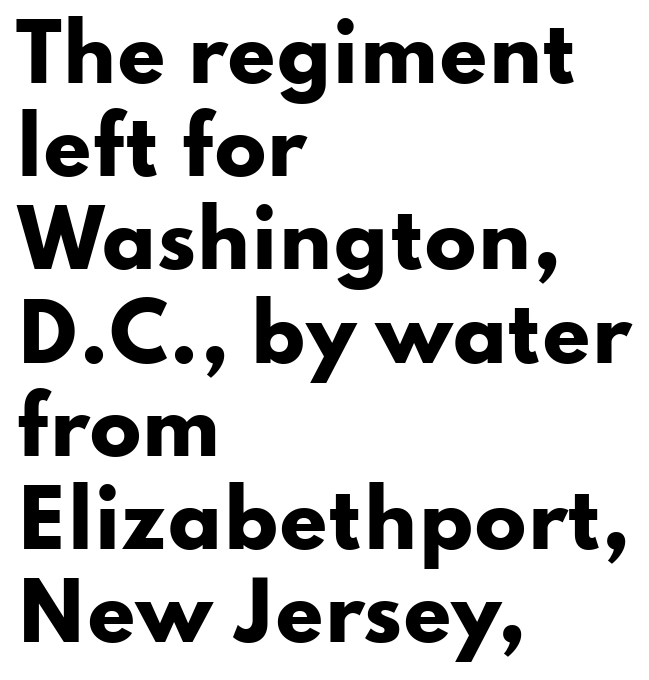
Q: Is the text bold? A: Yes.
Q: Is the text italic (slanted)? A: No, it is upright.
Q: Is the typeface a serif or a sans-serif typeface? A: Sans-serif.
Q: Is the text underlined? A: No.
Q: How is the paragraph aligned? A: Left-aligned.
Q: Is the spacing between letters normal or unusually wide? A: Normal.
Q: Width (condensed, normal, or wide)? A: Wide.
Q: Stroke contrast? A: Low.
Q: x-height? A: Small.
Q: Monospaced? A: No.
